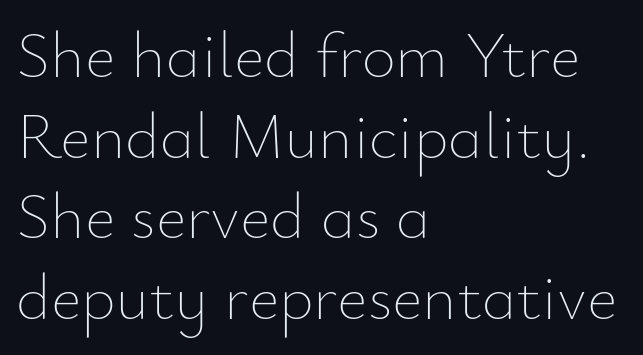
The image shows 66 px thin type, upright; set left-aligned, line spacing 1.22x, normal letter spacing, not underlined; low stroke contrast and a small x-height.
